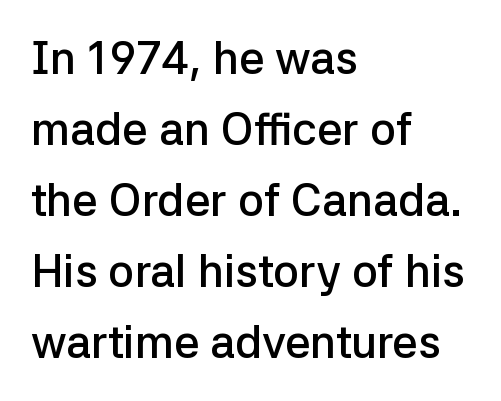
The gaps between neighbouring characters are ordinary and unremarkable. Clear beneath every line of the passage. The face used here is proportionally spaced, like ordinary book or web type. Is the block centered? No — it sits flush against the left margin. Evenly set lines give the paragraph a standard silhouette. Does the type have serifs? No, each stem ends abruptly.
